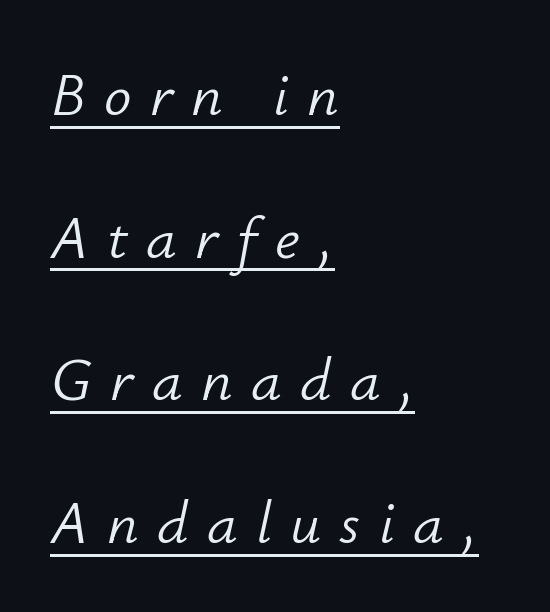
Q: Is the text bold? A: No.
Q: Is the text italic (slanted)? A: Yes, it leans right by about 12 degrees.
Q: Is the text underlined? A: Yes.
Q: How is the paragraph aligned? A: Left-aligned.
Q: Is the spacing between letters normal or unusually wide? A: Unusually wide.
Q: Is the spacing between lines tight, normal or loose? A: Loose.
Q: Width (condensed, normal, or wide)? A: Normal.
Q: Stroke contrast? A: Low.
Q: x-height? A: Small.
Q: Monospaced? A: No.
